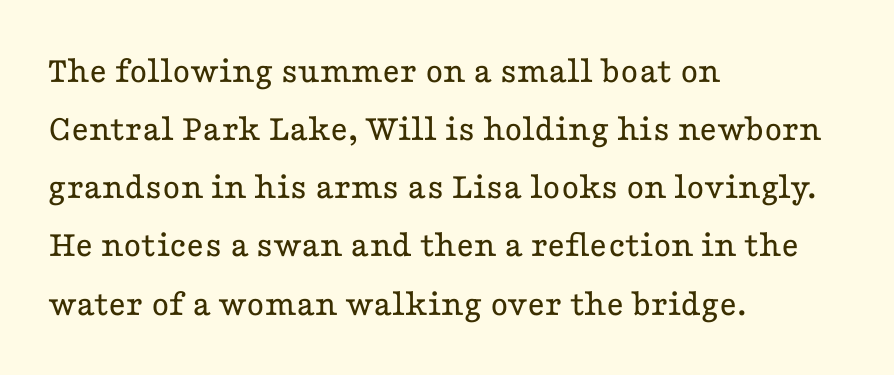
The image shows 38 px regular-weight, wide serif type, upright; set left-aligned, normal line spacing (1.53x), normal letter spacing, not underlined; low stroke contrast and a medium x-height.
